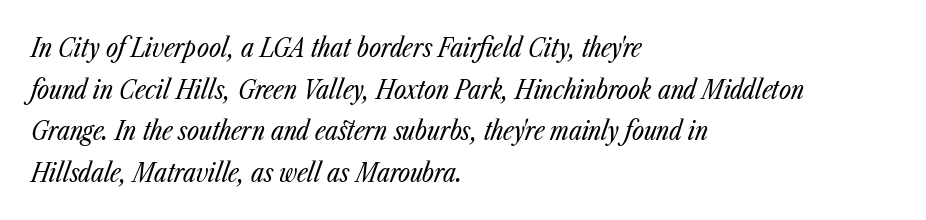
Q: Is the text bold? A: No.
Q: Is the text italic (slanted)? A: Yes, it leans right by about 23 degrees.
Q: Is the text underlined? A: No.
Q: How is the paragraph aligned? A: Left-aligned.
Q: Is the spacing between letters normal or unusually wide? A: Normal.
Q: Is the spacing between lines tight, normal or loose? A: Normal.
